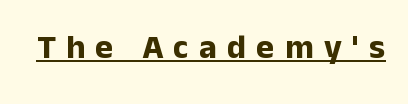
{"serif": "no", "italic": "no", "bold": "yes", "weight": "bold", "width": "normal", "stroke_contrast": "low", "x_height": "medium", "monospaced": "no", "underline": "yes", "letter_spacing": "wide", "letter_spacing_em": 0.3, "glyph_px": 34}
